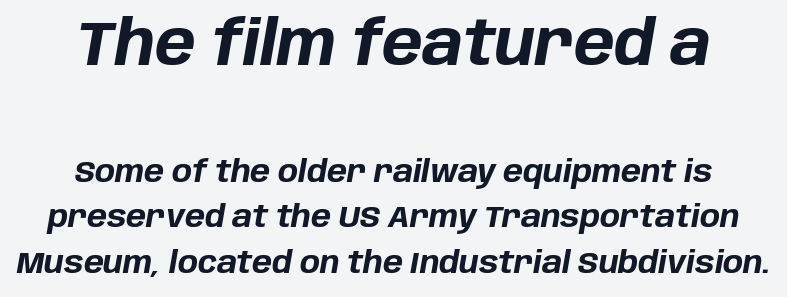
Proportional: the letters do not fall into vertical columns. If you drew a line through each stem, it would be angled. Does the leading feel generous? No, just average. This sample uses plain, unmodified letter spacing.
